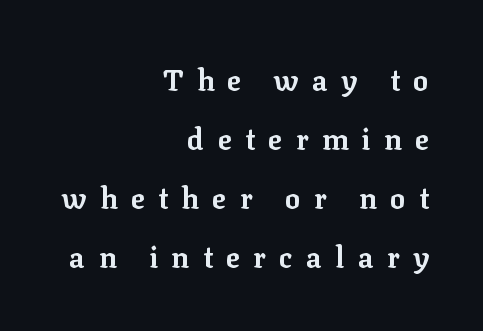
{"serif": "yes", "italic": "no", "bold": "yes", "weight": "bold", "width": "normal", "stroke_contrast": "low", "x_height": "medium", "monospaced": "no", "underline": "no", "align": "right", "line_spacing": "loose", "line_spacing_ratio": 2.03, "letter_spacing": "wide", "letter_spacing_em": 0.46, "glyph_px": 29}
